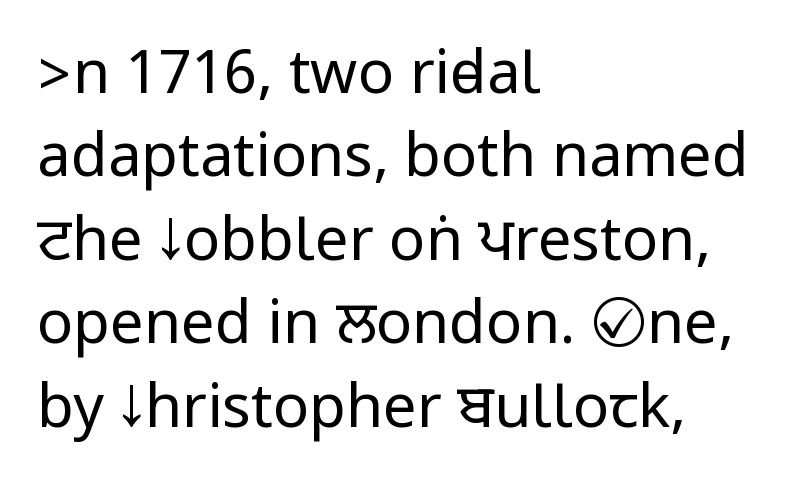
The image shows 60 px regular-weight, condensed sans-serif type, upright; set left-aligned, normal line spacing (1.39x), normal letter spacing, not underlined; low stroke contrast.
